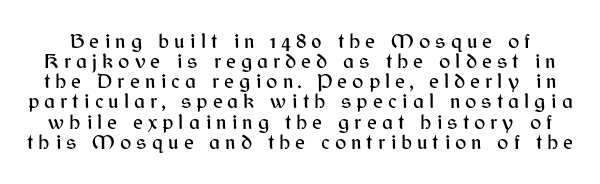
Tightly led — the rows are bunched. No italicization has been applied; the sample stays upright. Unmarked baselines from the first word to the last. The face used here is rendered with a markedly widened letterfit.
